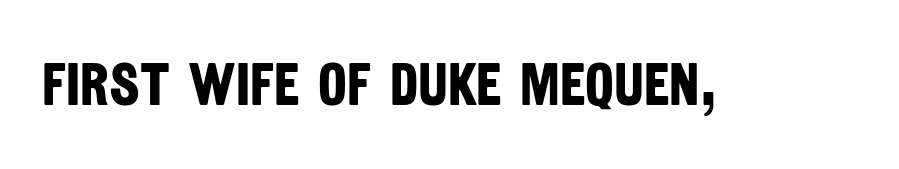
{"serif": "no", "bold": "yes", "weight": "bold", "width": "condensed", "stroke_contrast": "low", "x_height": "large", "monospaced": "no", "underline": "no", "letter_spacing": "normal", "letter_spacing_em": 0.0, "glyph_px": 61}
